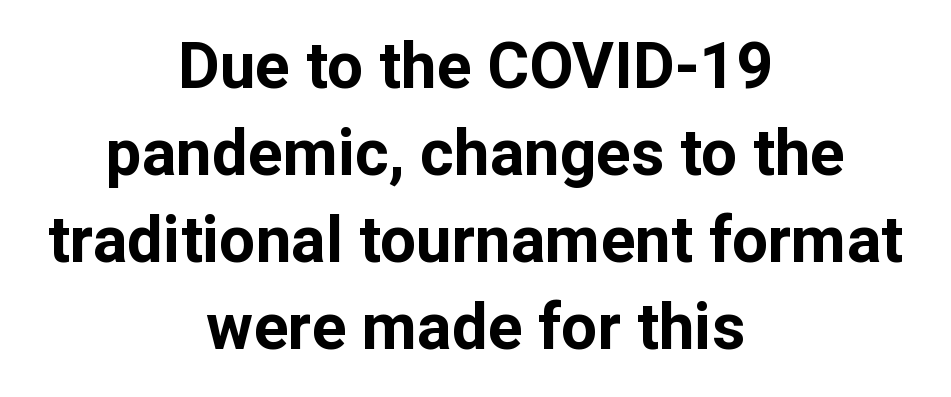
Q: Is the text bold? A: Yes.
Q: Is the text italic (slanted)? A: No, it is upright.
Q: Is the typeface a serif or a sans-serif typeface? A: Sans-serif.
Q: Is the text underlined? A: No.
Q: How is the paragraph aligned? A: Centered.
Q: Is the spacing between letters normal or unusually wide? A: Normal.
Q: Is the spacing between lines tight, normal or loose? A: Normal.
Q: Width (condensed, normal, or wide)? A: Normal.
Q: Stroke contrast? A: Low.
Q: x-height? A: Medium.
Q: Monospaced? A: No.
